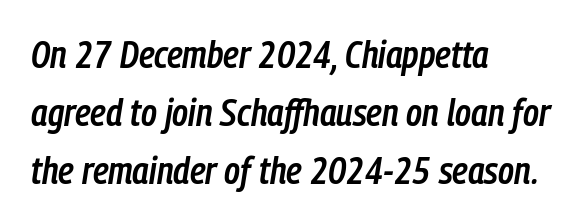
The image shows 38 px semibold, condensed type, italic (leaning right); set left-aligned, normal line spacing (1.52x), normal letter spacing, not underlined; low stroke contrast and a medium x-height.
